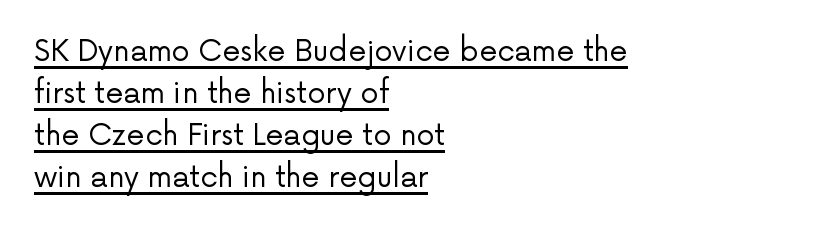
Q: Is the text bold? A: No.
Q: Is the text italic (slanted)? A: No, it is upright.
Q: Is the typeface a serif or a sans-serif typeface? A: Sans-serif.
Q: Is the text underlined? A: Yes.
Q: How is the paragraph aligned? A: Left-aligned.
Q: Is the spacing between letters normal or unusually wide? A: Normal.
Q: Is the spacing between lines tight, normal or loose? A: Normal.
Q: Width (condensed, normal, or wide)? A: Normal.
Q: Stroke contrast? A: Low.
Q: x-height? A: Medium.
Q: Monospaced? A: No.
